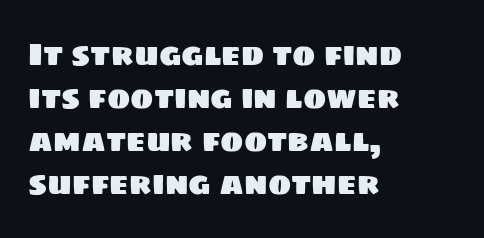
{"serif": "no", "width": "normal", "stroke_contrast": "low", "x_height": "large", "monospaced": "no", "underline": "no", "align": "left", "line_spacing": "normal", "line_spacing_ratio": 1.39, "letter_spacing": "normal", "letter_spacing_em": 0.0, "glyph_px": 31}
